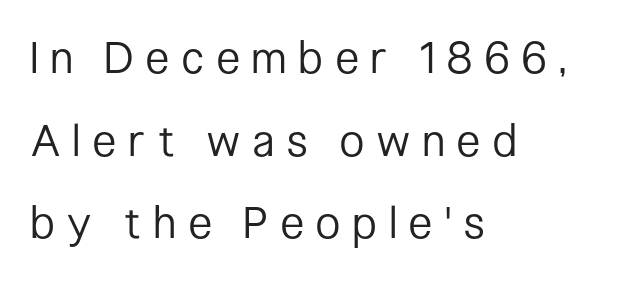
The face used here is proportionally spaced, like ordinary book or web type. Letterform terminals end flat and unadorned throughout the passage. Caption: multi-line text, flush left, ragged right. Has an underline been added? It has not. You could only call the tracking loose — the letters float apart. Quick note: not italic, upright.
